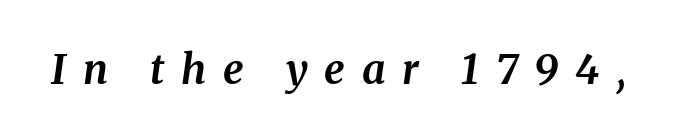
{"italic": "yes", "lean": "right", "slant_degrees": 8, "bold": "yes", "weight": "bold", "width": "normal", "stroke_contrast": "medium", "x_height": "medium", "monospaced": "no", "underline": "no", "letter_spacing": "wide", "letter_spacing_em": 0.41, "glyph_px": 41}
